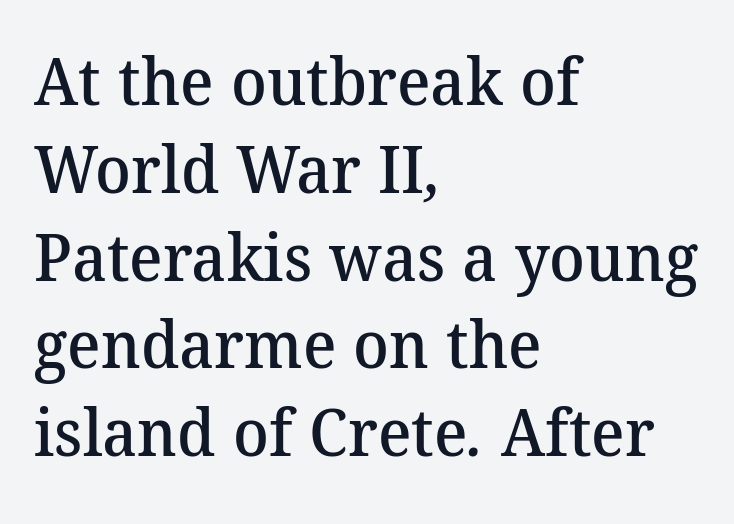
Here the glyphs are tracked normally, forming tight word shapes. Descender tails drop into unmarked territory. The line-height multiplier appears to be the usual default. Think of a printed novel: that variable character pitch is what you see here. Short and long lines alike share a common starting point at left. The rendering shows small feet on the letterforms — a serif design.
